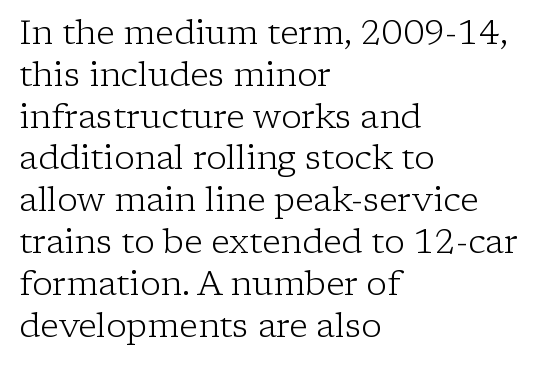
The image shows 34 px light serif type, upright; set left-aligned, line spacing 1.23x, normal letter spacing, not underlined; low stroke contrast and a medium x-height.
